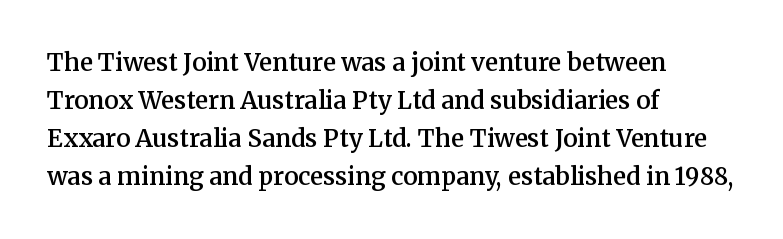
Q: Is the text bold? A: Semi-bold.
Q: Is the text italic (slanted)? A: No, it is upright.
Q: Is the text underlined? A: No.
Q: How is the paragraph aligned? A: Left-aligned.
Q: Is the spacing between letters normal or unusually wide? A: Normal.
Q: Is the spacing between lines tight, normal or loose? A: Normal.
